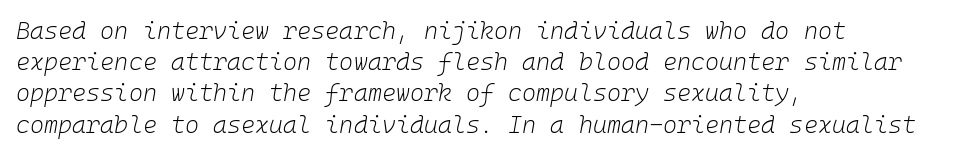
The image shows 24 px text type, italic (leaning right); set left-aligned, normal line spacing (1.3x), normal letter spacing, not underlined.
